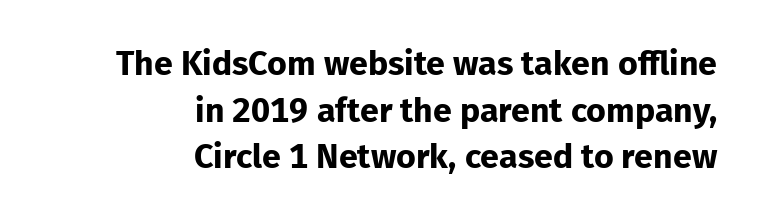
Q: Is the text bold? A: Yes.
Q: Is the text italic (slanted)? A: No, it is upright.
Q: Is the typeface a serif or a sans-serif typeface? A: Sans-serif.
Q: Is the text underlined? A: No.
Q: How is the paragraph aligned? A: Right-aligned.
Q: Is the spacing between letters normal or unusually wide? A: Normal.
Q: Is the spacing between lines tight, normal or loose? A: Normal.
Q: Width (condensed, normal, or wide)? A: Normal.
Q: Stroke contrast? A: Low.
Q: x-height? A: Medium.
Q: Monospaced? A: No.
